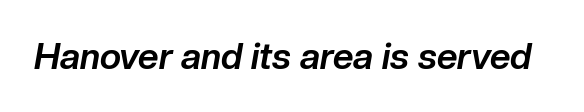
Q: Is the text bold? A: Yes.
Q: Is the text italic (slanted)? A: Yes, it leans right by about 10 degrees.
Q: Is the text underlined? A: No.
Q: Is the spacing between letters normal or unusually wide? A: Normal.
Q: Width (condensed, normal, or wide)? A: Normal.
Q: Stroke contrast? A: Low.
Q: x-height? A: Medium.
Q: Monospaced? A: No.
